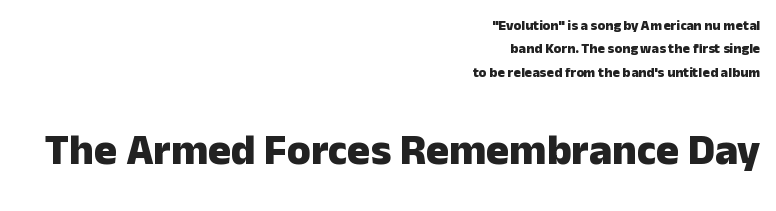
{"serif": "no", "italic": "no", "bold": "yes", "weight": "heavy", "width": "normal", "stroke_contrast": "low", "x_height": "medium", "monospaced": "no", "underline": "no", "align": "right", "line_spacing": "normal", "line_spacing_ratio": 1.67, "letter_spacing": "normal", "letter_spacing_em": 0.0, "larger_block": "second", "size_ratio": 3.07, "glyph_px": 43}
